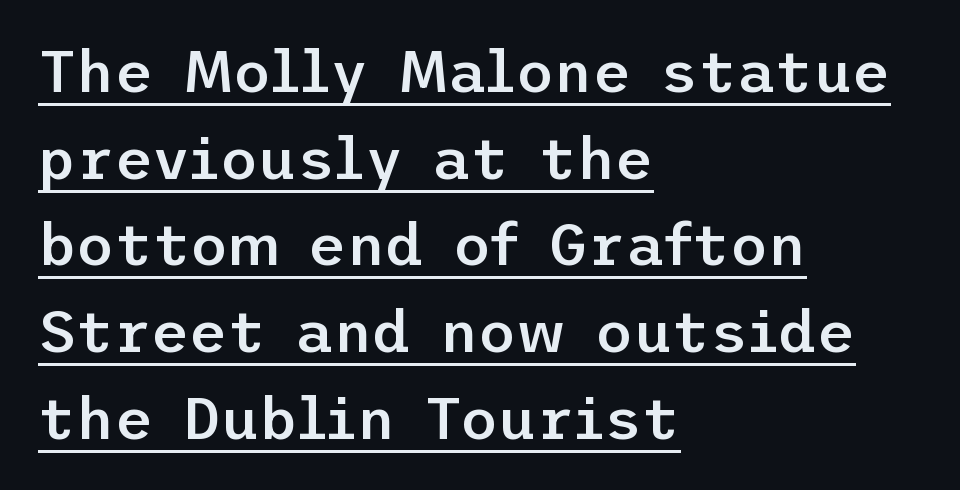
Q: Is the text bold? A: Semi-bold.
Q: Is the text italic (slanted)? A: No, it is upright.
Q: Is the typeface a serif or a sans-serif typeface? A: Sans-serif.
Q: Is the text underlined? A: Yes.
Q: How is the paragraph aligned? A: Left-aligned.
Q: Is the spacing between letters normal or unusually wide? A: Normal.
Q: Is the spacing between lines tight, normal or loose? A: Normal.
Q: Width (condensed, normal, or wide)? A: Normal.
Q: Stroke contrast? A: Low.
Q: x-height? A: Medium.
